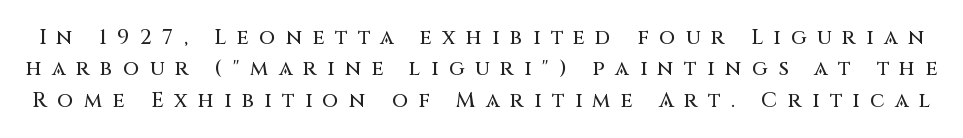
Notice how descenders clear the ascenders below comfortably — that's standard leading. Tracking value appears strongly positive — letters spread wide. The zone under the glyphs is completely vacant. Italic? Not at all — the glyphs are vertical.
